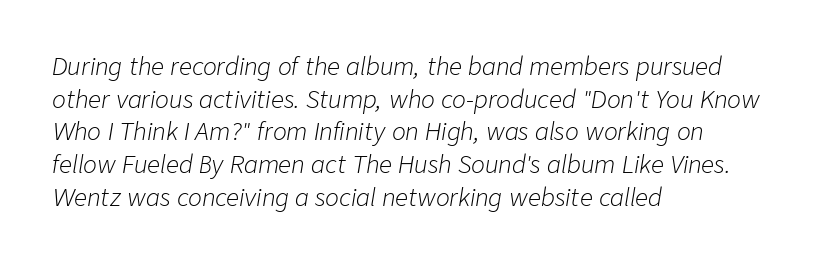
The image shows 23 px text type, italic (leaning right); set left-aligned, normal line spacing (1.42x), normal letter spacing, not underlined.
